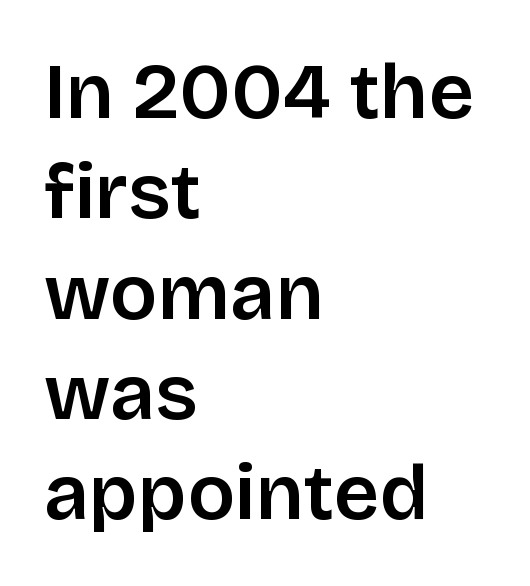
Q: Is the text italic (slanted)? A: No, it is upright.
Q: Is the typeface a serif or a sans-serif typeface? A: Sans-serif.
Q: Is the text underlined? A: No.
Q: How is the paragraph aligned? A: Left-aligned.
Q: Is the spacing between letters normal or unusually wide? A: Normal.
Q: Is the spacing between lines tight, normal or loose? A: Normal.
Q: Width (condensed, normal, or wide)? A: Normal.
Q: Stroke contrast? A: Low.
Q: x-height? A: Large.
Q: Monospaced? A: No.
